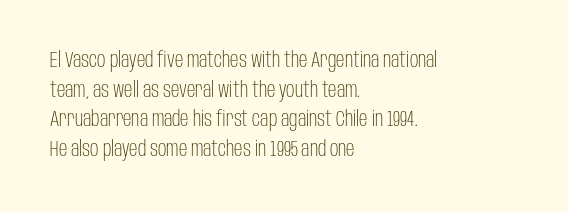
{"italic": "no", "bold": "no", "underline": "no", "align": "left", "line_spacing": "normal", "line_spacing_ratio": 1.41, "letter_spacing": "normal", "letter_spacing_em": 0.0, "glyph_px": 21}
